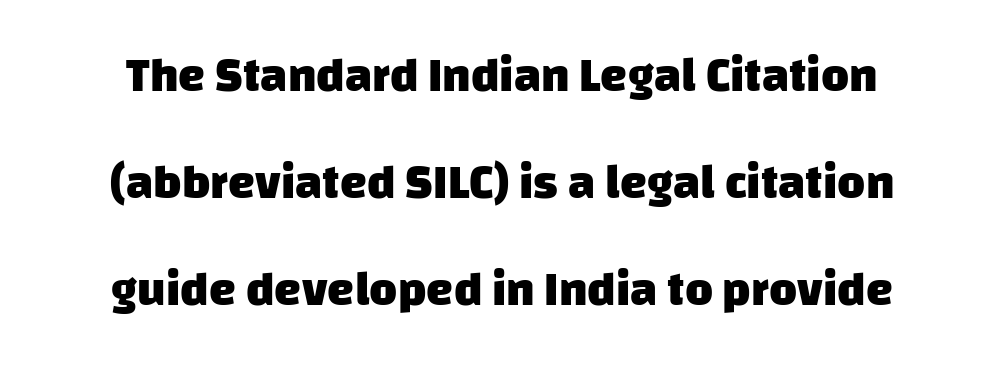
These lines carry a lot of weight — the face is fully bold. The font family rendered here belongs to the sans-serif group. A typesetter would call this proportional, since set widths differ per character. Plain, unruled lines of type. What stands out about the letter spacing? Nothing — it is the standard amount.
